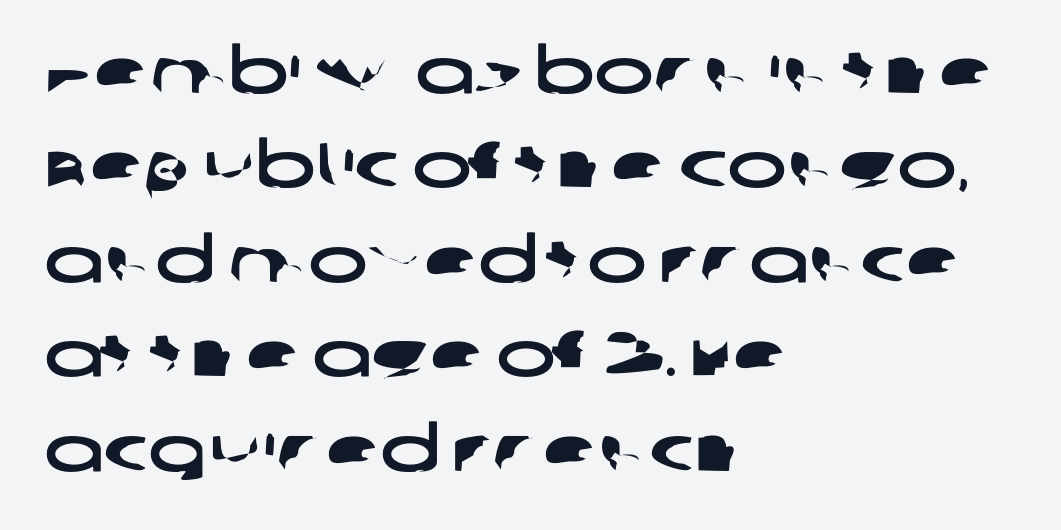
{"serif": "no", "width": "wide", "stroke_contrast": "low", "x_height": "large", "monospaced": "no", "underline": "no", "align": "left", "line_spacing": "normal", "line_spacing_ratio": 1.5, "letter_spacing": "normal", "letter_spacing_em": 0.0, "glyph_px": 63}
